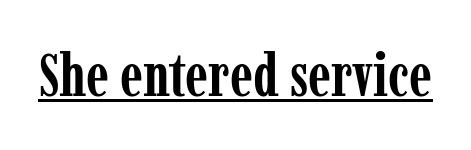
The image shows 60 px semibold, condensed serif type, upright; set normal letter spacing, underlined; low stroke contrast and a medium x-height.
